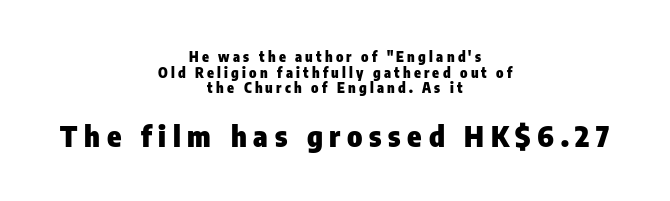
{"serif": "no", "italic": "no", "bold": "yes", "weight": "heavy", "width": "condensed", "stroke_contrast": "low", "x_height": "medium", "monospaced": "no", "underline": "no", "align": "center", "line_spacing": "tight", "line_spacing_ratio": 1.11, "letter_spacing": "wide", "letter_spacing_em": 0.23, "larger_block": "second", "size_ratio": 2.07, "glyph_px": 29}
